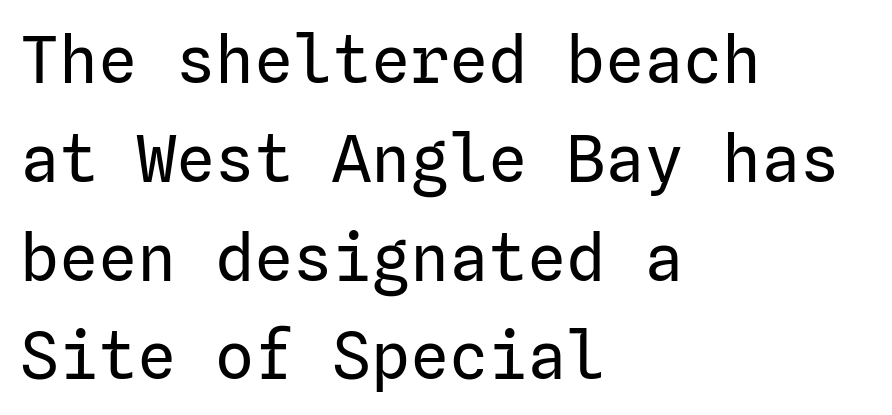
No heavy texture on the line: the type isn't bold. If you drew a line through each stem, it would be perfectly vertical. The lines are quadded left. The passage shown is not underscored anywhere. Each letter's strokes conclude bluntly, with no projecting serifs.
